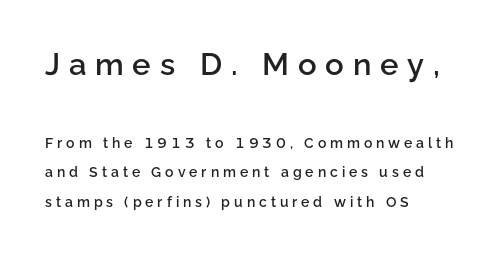
Is the block centered? No — it sits flush against the left margin. The face used here is proportionally spaced, like ordinary book or web type. The upper block of text is set noticeably larger than the block beneath it. Italic: no, the glyphs are upright roman.
